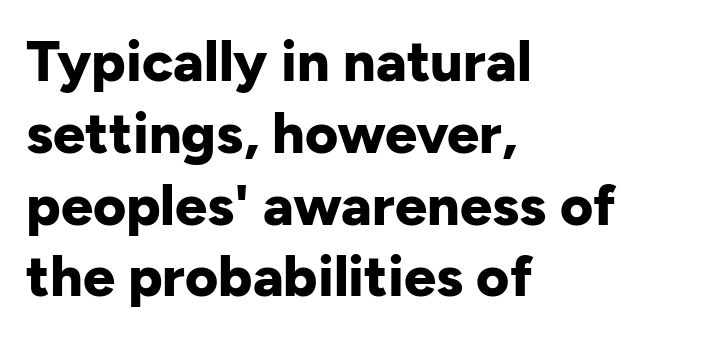
Q: Is the text bold? A: Yes.
Q: Is the text italic (slanted)? A: No, it is upright.
Q: Is the typeface a serif or a sans-serif typeface? A: Sans-serif.
Q: Is the text underlined? A: No.
Q: How is the paragraph aligned? A: Left-aligned.
Q: Is the spacing between letters normal or unusually wide? A: Normal.
Q: Is the spacing between lines tight, normal or loose? A: Normal.
Q: Width (condensed, normal, or wide)? A: Normal.
Q: Stroke contrast? A: Low.
Q: x-height? A: Medium.
Q: Monospaced? A: No.
